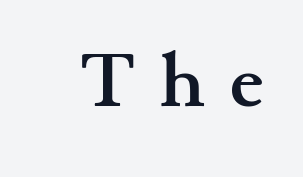
The image shows 77 px semibold, wide serif type, upright; set unusually wide letter spacing (+0.31 em), not underlined; medium stroke contrast and a small x-height.
